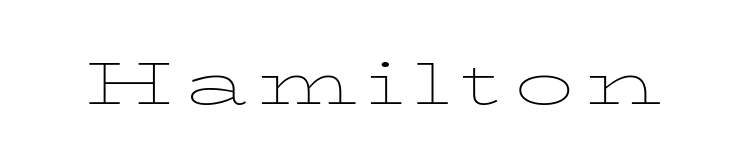
In terms of posture, this sample is upright. This sample has the flowing, uneven cadence of proportional lettering. The letterforms sit at book weight or below. Plain, unruled lines of type.
